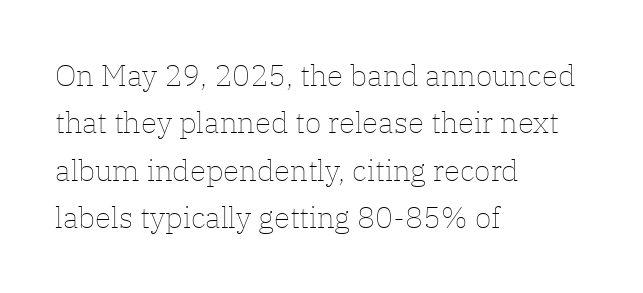
The image shows 30 px thin type, upright; set left-aligned, normal line spacing (1.58x), normal letter spacing, not underlined; low stroke contrast and a medium x-height.
